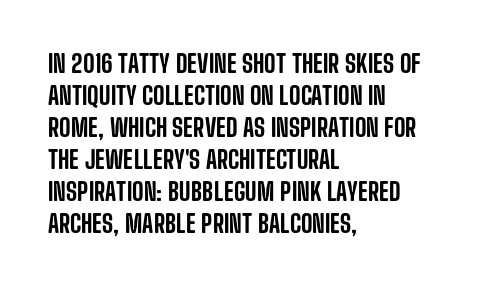
{"italic": "no", "underline": "no", "align": "left", "line_spacing": "normal", "line_spacing_ratio": 1.28, "letter_spacing": "normal", "letter_spacing_em": 0.0, "glyph_px": 25}
